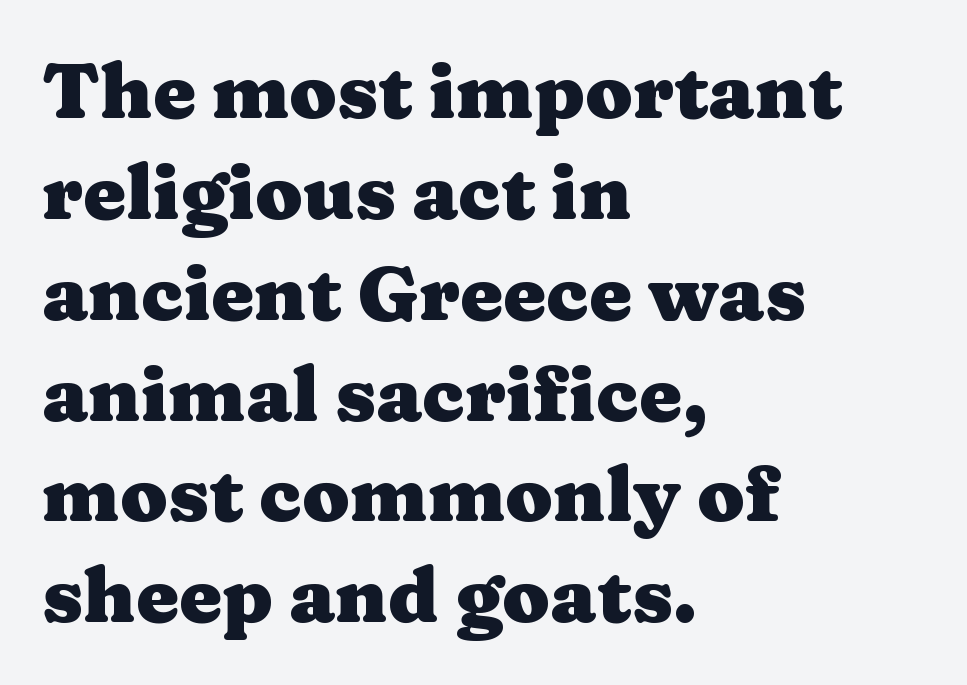
{"serif": "yes", "italic": "no", "bold": "yes", "weight": "heavy", "width": "wide", "stroke_contrast": "medium", "x_height": "medium", "monospaced": "no", "underline": "no", "align": "left", "line_spacing": "normal", "line_spacing_ratio": 1.31, "letter_spacing": "normal", "letter_spacing_em": 0.0, "glyph_px": 77}
